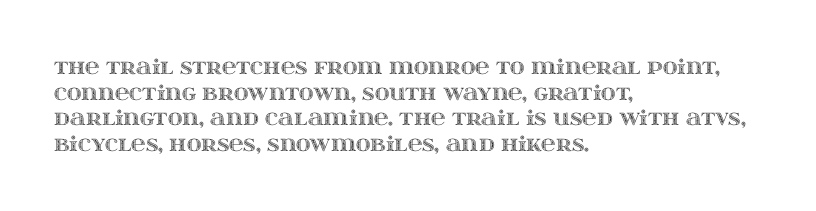
Nobody drew a line under any word here. Italic? Not at all — the glyphs are vertical. The rendering uses a moderate line-height, typical for paragraphs. You could call the tracking neutral — neither tight nor loose. This sample is left-justified, so line endings fall wherever the words run out.
